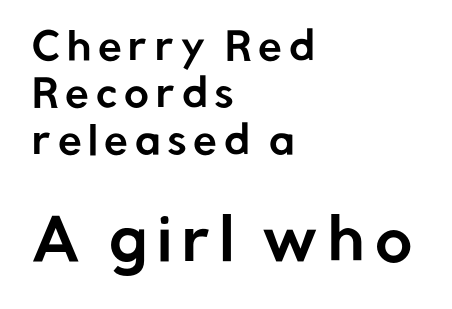
{"serif": "no", "italic": "no", "width": "normal", "stroke_contrast": "low", "x_height": "medium", "monospaced": "no", "underline": "no", "align": "left", "line_spacing_ratio": 1.24, "larger_block": "second", "size_ratio": 1.5, "glyph_px": 57}
